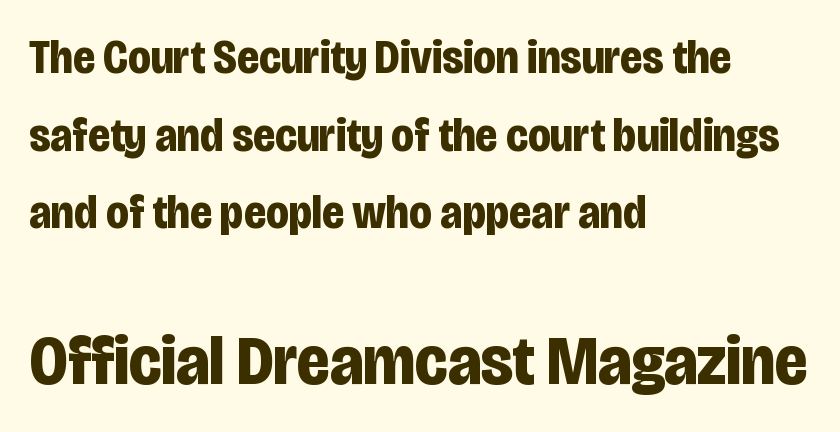
{"serif": "no", "italic": "no", "bold": "yes", "weight": "bold", "width": "condensed", "stroke_contrast": "low", "x_height": "large", "monospaced": "no", "underline": "no", "align": "left", "line_spacing": "normal", "line_spacing_ratio": 1.65, "letter_spacing": "normal", "letter_spacing_em": 0.0, "larger_block": "second", "size_ratio": 1.49, "glyph_px": 70}
